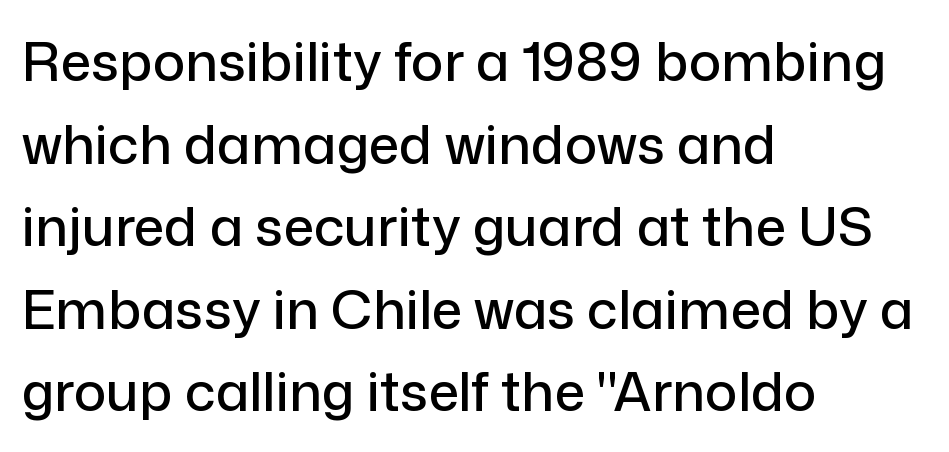
{"serif": "no", "italic": "no", "width": "normal", "stroke_contrast": "low", "x_height": "medium", "monospaced": "no", "underline": "no", "align": "left", "line_spacing": "normal", "line_spacing_ratio": 1.53, "letter_spacing": "normal", "letter_spacing_em": 0.0, "glyph_px": 54}
